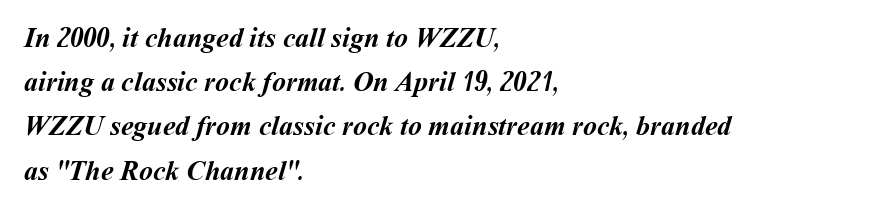
{"bold": "yes", "weight": "semibold", "width": "normal", "stroke_contrast": "medium", "x_height": "medium", "monospaced": "no", "underline": "no", "align": "left", "line_spacing": "normal", "line_spacing_ratio": 1.58, "letter_spacing": "normal", "letter_spacing_em": 0.0, "glyph_px": 28}
